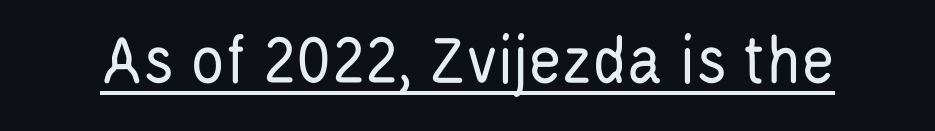
The image shows 71 px regular-weight, condensed sans-serif type, upright; set normal letter spacing, underlined; low stroke contrast and a large x-height.
